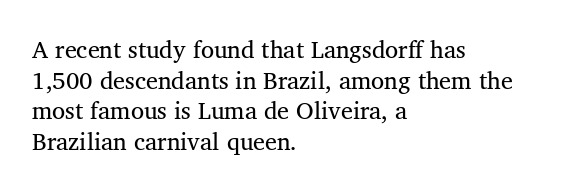
Is the stroke heavy? The answer is a plain regular-or-lighter. Glance below the letters and you will spot only blank space. The lines in this sample share a left origin and differ only in where they stop. Standard letterfit; no display-style spreading of the glyphs. Interline gaps are of average width in this sample.
